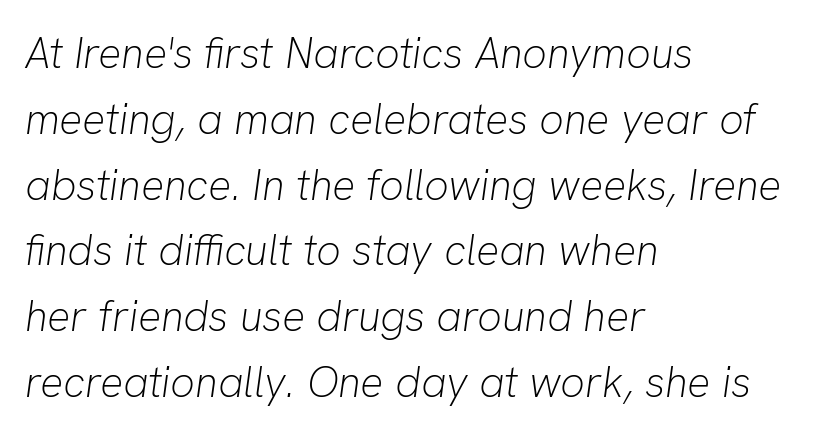
{"italic": "yes", "lean": "right", "slant_degrees": 8, "bold": "no", "weight": "light", "width": "normal", "stroke_contrast": "low", "x_height": "medium", "monospaced": "no", "underline": "no", "align": "left", "line_spacing": "normal", "line_spacing_ratio": 1.53, "letter_spacing": "normal", "letter_spacing_em": 0.0, "glyph_px": 43}
